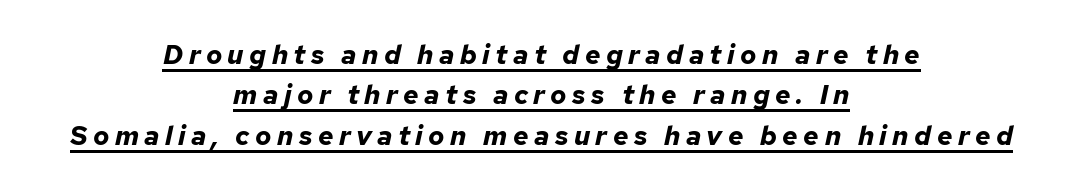
Q: Is the text bold? A: Yes.
Q: Is the text italic (slanted)? A: Yes, it leans right by about 12 degrees.
Q: Is the text underlined? A: Yes.
Q: How is the paragraph aligned? A: Centered.
Q: Is the spacing between letters normal or unusually wide? A: Unusually wide.
Q: Is the spacing between lines tight, normal or loose? A: Normal.
